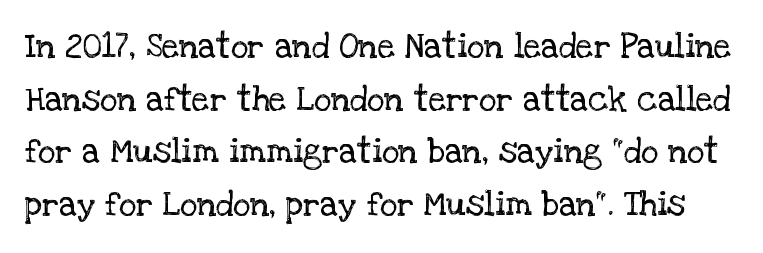
Letter spacing: default. The typesetting does not lean heavy: it is not bold. Do the characters align in a grid? No, the font is proportional. Small tapered or slab feet sit at the stroke ends, so this counts as serif. Underline: absent. Every stem runs plumb, perpendicular to the baseline.
